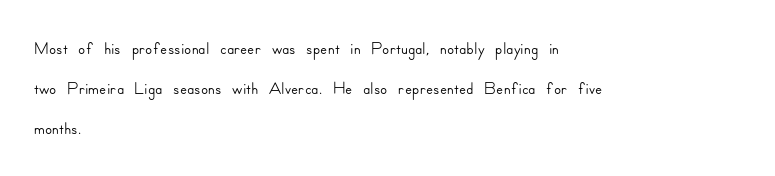
Q: Is the text italic (slanted)? A: No, it is upright.
Q: Is the text underlined? A: No.
Q: How is the paragraph aligned? A: Left-aligned.
Q: Is the spacing between letters normal or unusually wide? A: Normal.
Q: Is the spacing between lines tight, normal or loose? A: Normal.
